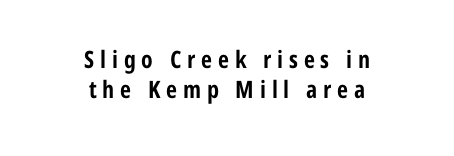
{"italic": "no", "bold": "yes", "underline": "no", "align": "center", "line_spacing": "normal", "line_spacing_ratio": 1.26, "letter_spacing": "wide", "letter_spacing_em": 0.24, "glyph_px": 24}
